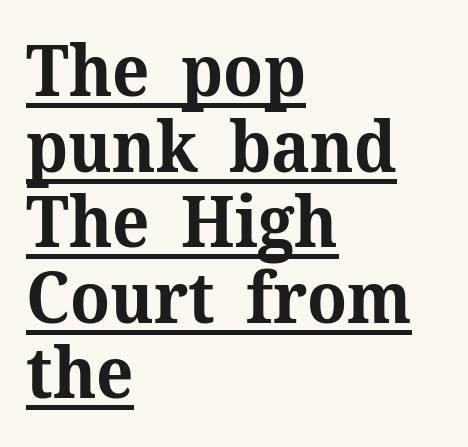
The image shows 70 px bold serif type, upright; set left-aligned, tight line spacing (1.08x), normal letter spacing, underlined; medium stroke contrast and a medium x-height.
